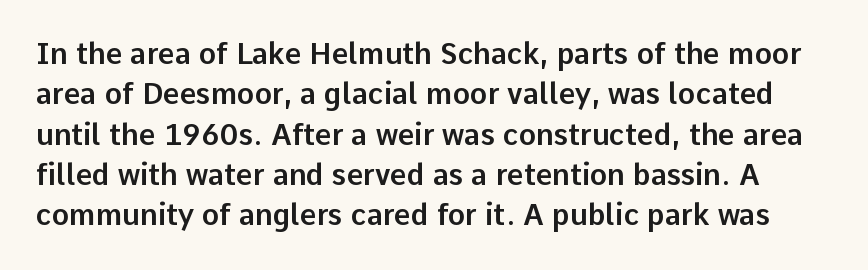
The image shows 29 px sans-serif type, upright; set normal line spacing (1.39x), normal letter spacing, not underlined; low stroke contrast and a medium x-height.
